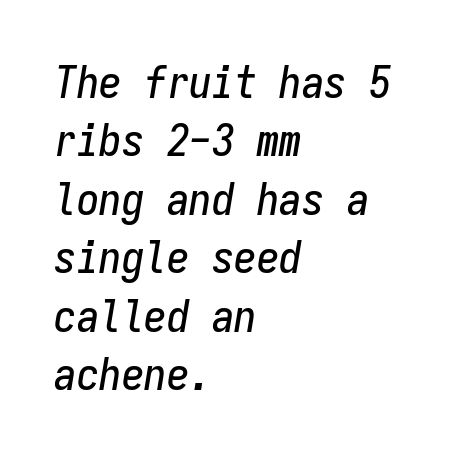
The image shows 45 px condensed type, italic (leaning right), monospaced; set left-aligned, normal line spacing (1.3x), normal letter spacing, not underlined; low stroke contrast and a medium x-height.
